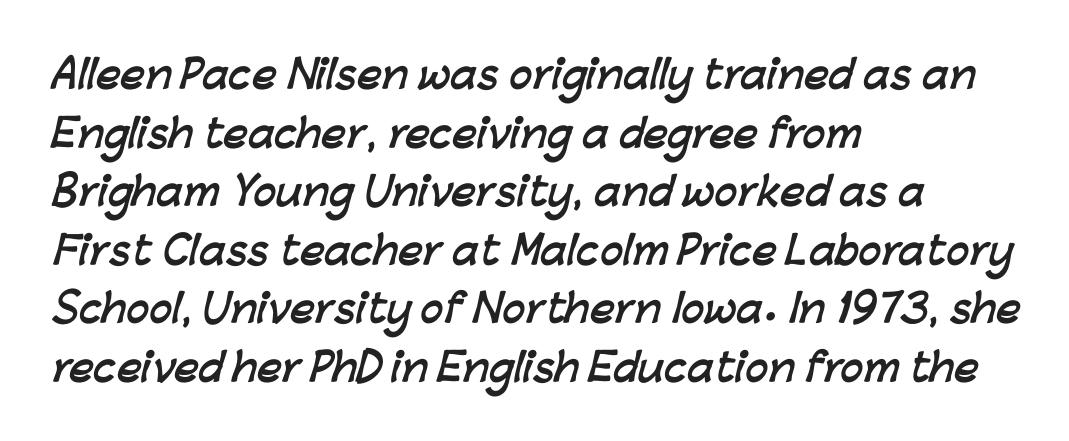
Typeset ragged right — the left edge is the straight one. The letters sit at their default tracking, neither squeezed nor spread. How heavy is the stroke? Heavy — this is a bold. Nothing sits at the stroke ends, so this counts as sans-serif. Varying glyph widths throughout — classic text-font behaviour.
